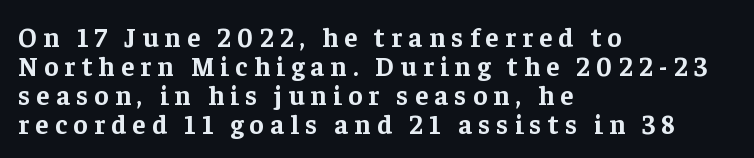
Leftover space on each line is placed entirely after the last word. The vertical gap from one line to the next is small. Does the lettering tilt? It doesn't — this is upright. A clean baseline with only descenders dipping below it.
